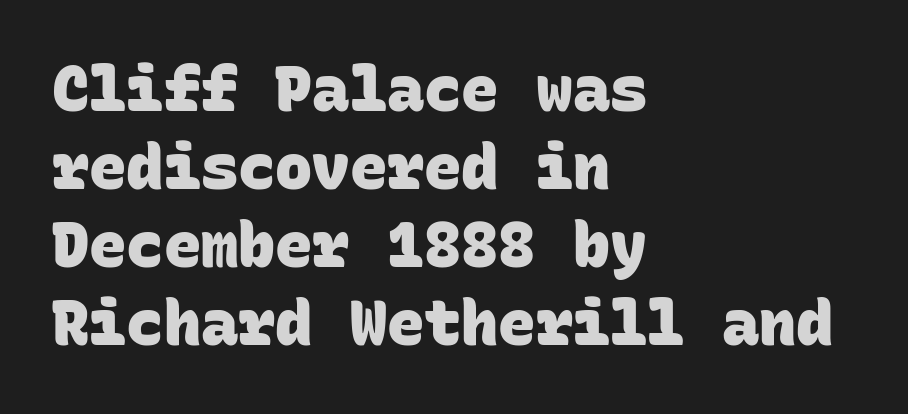
The image shows 62 px heavy sans-serif type, monospaced; set left-aligned, normal line spacing (1.26x), normal letter spacing, not underlined; low stroke contrast and a large x-height.
